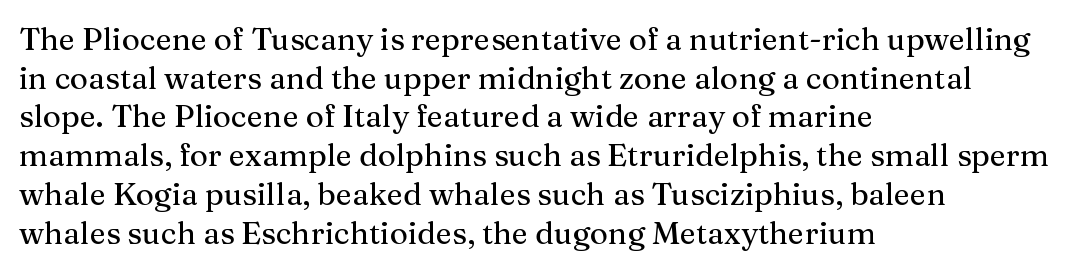
Q: Is the text italic (slanted)? A: No, it is upright.
Q: Is the typeface a serif or a sans-serif typeface? A: Serif.
Q: Is the text underlined? A: No.
Q: How is the paragraph aligned? A: Left-aligned.
Q: Is the spacing between letters normal or unusually wide? A: Normal.
Q: Is the spacing between lines tight, normal or loose? A: Normal.
Q: Width (condensed, normal, or wide)? A: Normal.
Q: Stroke contrast? A: Medium.
Q: x-height? A: Medium.
Q: Monospaced? A: No.
